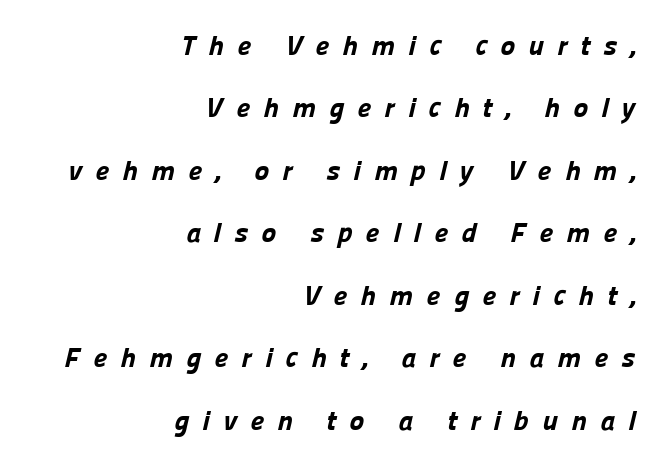
{"serif": "no", "bold": "yes", "weight": "bold", "width": "normal", "stroke_contrast": "low", "x_height": "medium", "monospaced": "no", "underline": "no", "align": "right", "line_spacing": "loose", "line_spacing_ratio": 2.23, "letter_spacing": "wide", "letter_spacing_em": 0.47, "glyph_px": 28}
